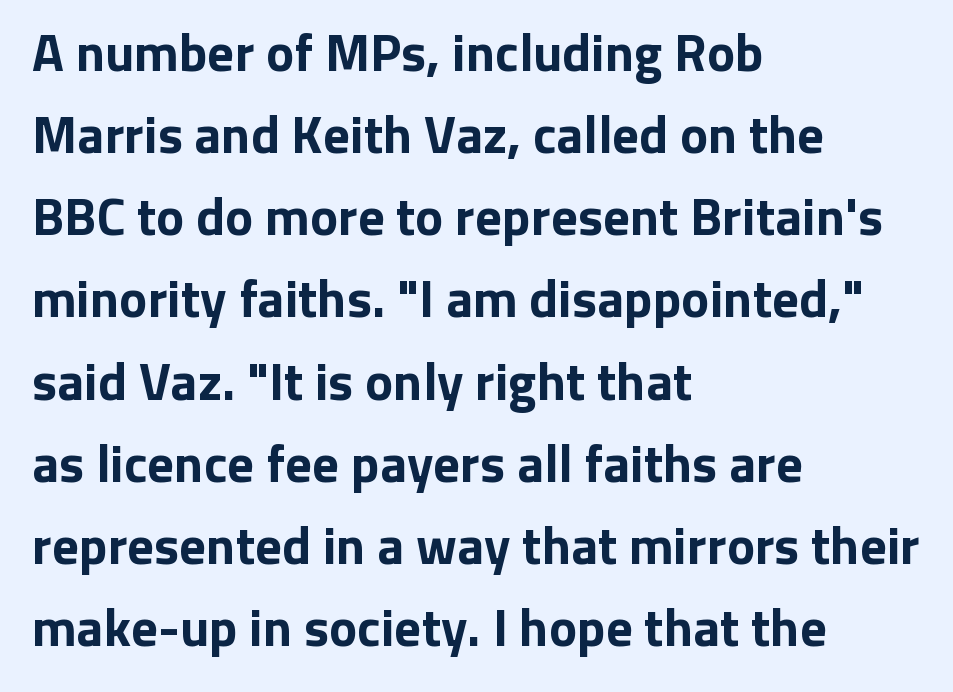
Q: Is the text bold? A: Yes.
Q: Is the text italic (slanted)? A: No, it is upright.
Q: Is the typeface a serif or a sans-serif typeface? A: Sans-serif.
Q: Is the text underlined? A: No.
Q: How is the paragraph aligned? A: Left-aligned.
Q: Is the spacing between letters normal or unusually wide? A: Normal.
Q: Is the spacing between lines tight, normal or loose? A: Normal.
Q: Width (condensed, normal, or wide)? A: Normal.
Q: Stroke contrast? A: Low.
Q: x-height? A: Medium.
Q: Monospaced? A: No.
